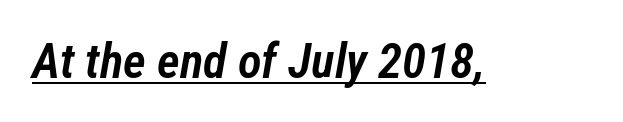
A somewhat darkened texture: the type is semibold rather than bold. This rendering leaves character spacing at its baseline value. This sample has the flowing, uneven cadence of proportional lettering. The rendering applies a slant to the glyphs.
